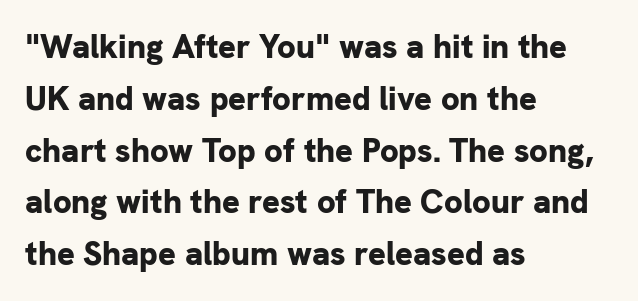
A typesetter would mark this as roman, not italic. Descenders hang freely into open space. This rendering leaves character spacing at its baseline value. Leftover space on each line is placed entirely after the last word. Letterform terminals end flat and unadorned throughout the passage. Strokes here are thick enough to call this a true bold.
